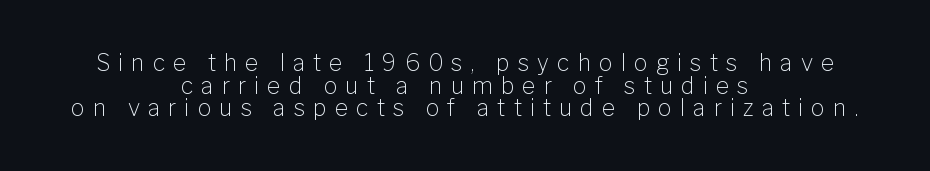
The image shows 23 px text type, upright; set centered, tight line spacing (0.98x), unusually wide letter spacing (+0.35 em), not underlined.
